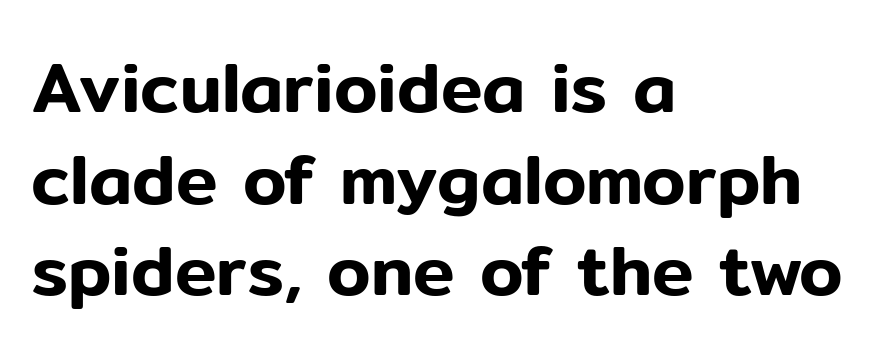
Q: Is the text italic (slanted)? A: No, it is upright.
Q: Is the typeface a serif or a sans-serif typeface? A: Sans-serif.
Q: Is the text underlined? A: No.
Q: How is the paragraph aligned? A: Left-aligned.
Q: Is the spacing between letters normal or unusually wide? A: Normal.
Q: Is the spacing between lines tight, normal or loose? A: Normal.
Q: Width (condensed, normal, or wide)? A: Normal.
Q: Stroke contrast? A: Low.
Q: x-height? A: Medium.
Q: Monospaced? A: No.
